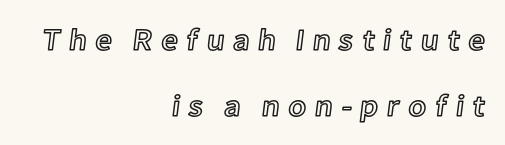
Display-style spreading of the glyphs; the letterfit is very open. Underline: absent. What's the leading like? Stretched, with rows far apart. These lines are rendered in a variable-pitch font.
